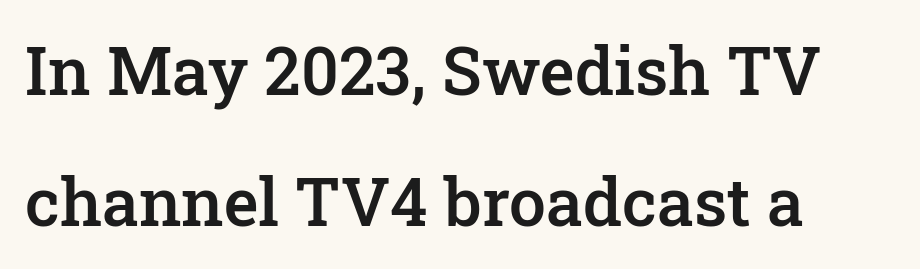
Q: Is the text bold? A: Semi-bold.
Q: Is the text italic (slanted)? A: No, it is upright.
Q: Is the typeface a serif or a sans-serif typeface? A: Serif.
Q: Is the text underlined? A: No.
Q: How is the paragraph aligned? A: Left-aligned.
Q: Is the spacing between letters normal or unusually wide? A: Normal.
Q: Is the spacing between lines tight, normal or loose? A: Loose.
Q: Width (condensed, normal, or wide)? A: Normal.
Q: Stroke contrast? A: Low.
Q: x-height? A: Medium.
Q: Monospaced? A: No.
